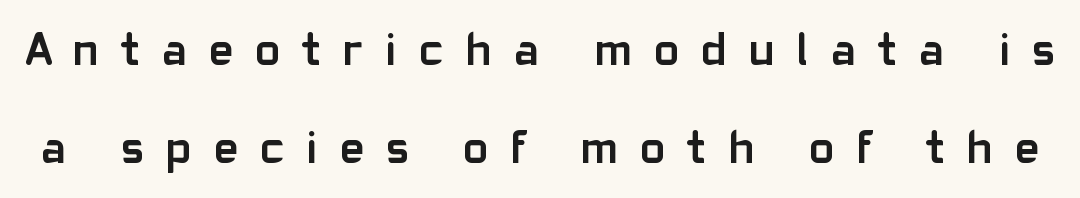
Q: Is the text bold? A: Yes.
Q: Is the text italic (slanted)? A: No, it is upright.
Q: Is the typeface a serif or a sans-serif typeface? A: Sans-serif.
Q: Is the text underlined? A: No.
Q: Is the spacing between letters normal or unusually wide? A: Unusually wide.
Q: Is the spacing between lines tight, normal or loose? A: Loose.
Q: Width (condensed, normal, or wide)? A: Normal.
Q: Stroke contrast? A: Low.
Q: x-height? A: Medium.
Q: Monospaced? A: No.
